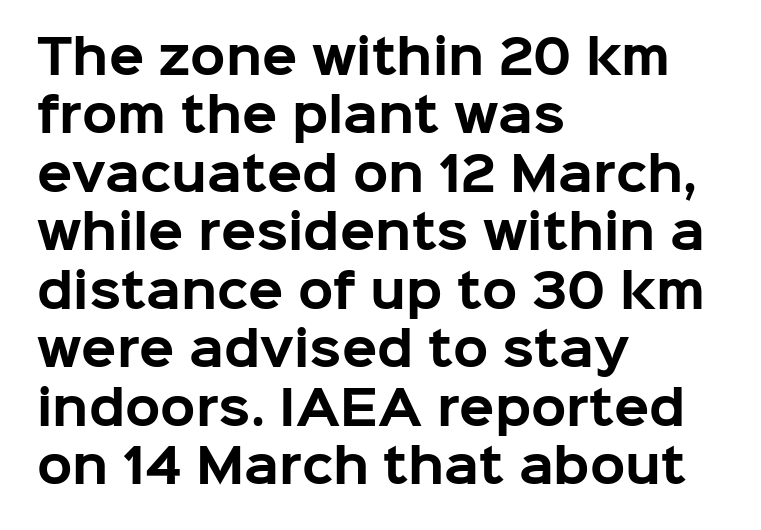
The image shows 46 px bold sans-serif type, upright; set left-aligned, normal line spacing (1.27x), normal letter spacing, not underlined; low stroke contrast and a medium x-height.
